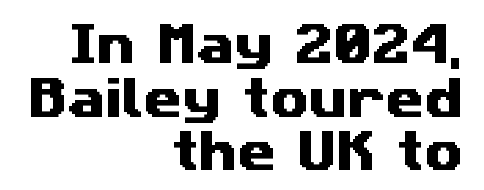
Q: Is the typeface a serif or a sans-serif typeface? A: Sans-serif.
Q: Is the text underlined? A: No.
Q: How is the paragraph aligned? A: Right-aligned.
Q: Is the spacing between letters normal or unusually wide? A: Normal.
Q: Width (condensed, normal, or wide)? A: Wide.
Q: Stroke contrast? A: Medium.
Q: x-height? A: Medium.
Q: Monospaced? A: No.
